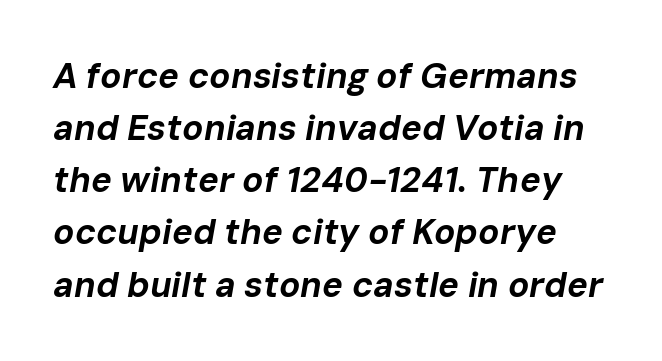
The image shows 35 px bold type, italic (leaning right); set normal line spacing (1.49x), normal letter spacing, not underlined; low stroke contrast and a medium x-height.
